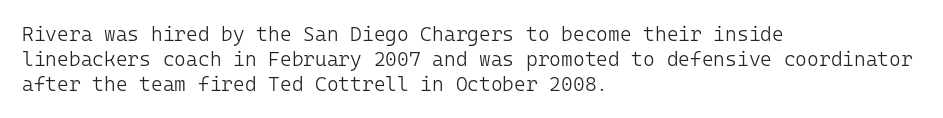
The image shows 20 px text type, upright; set left-aligned, normal line spacing (1.25x), normal letter spacing, not underlined.
